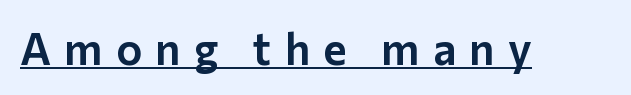
The image shows 44 px sans-serif type, upright; set unusually wide letter spacing (+0.3 em), underlined; low stroke contrast and a medium x-height.
